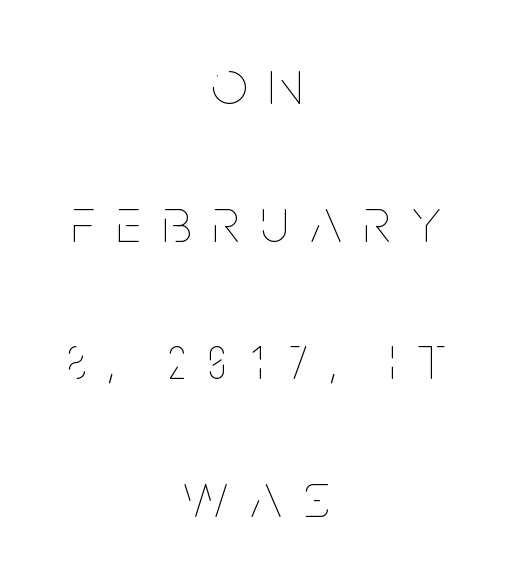
Inter-character spacing is expanded well beyond the font's built-in metrics. Weight: in the light-to-regular range. Think of a printed novel: that variable character pitch is what you see here. Every stem runs plumb, perpendicular to the baseline. Vertical spacing — loose. The string is rendered with underlining switched off.
